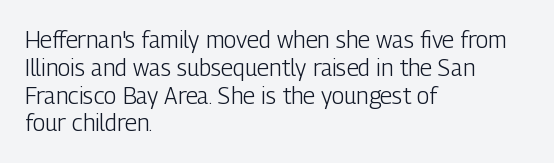
{"italic": "no", "bold": "no", "underline": "no", "align": "left", "line_spacing_ratio": 1.21, "letter_spacing": "normal", "letter_spacing_em": 0.0, "glyph_px": 23}
